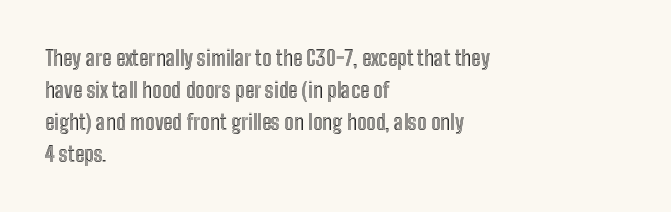
{"italic": "no", "underline": "no", "align": "left", "line_spacing": "normal", "line_spacing_ratio": 1.52, "letter_spacing": "normal", "letter_spacing_em": 0.0, "glyph_px": 21}
